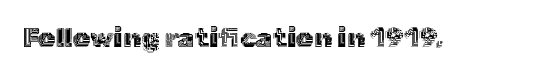
{"italic": "no", "underline": "no", "letter_spacing": "normal", "letter_spacing_em": 0.0, "glyph_px": 27}
